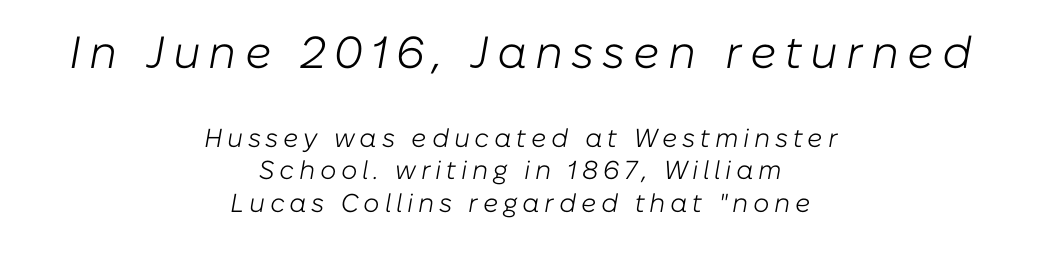
Posture: slanted. Caption: upper text group enlarged, lower text group reduced. The passage shown is typed in a proportional face where columns would drift. Reading down the column, the eye jumps a familiar distance to each next line. Caption: multi-line text, centered on the measure.
